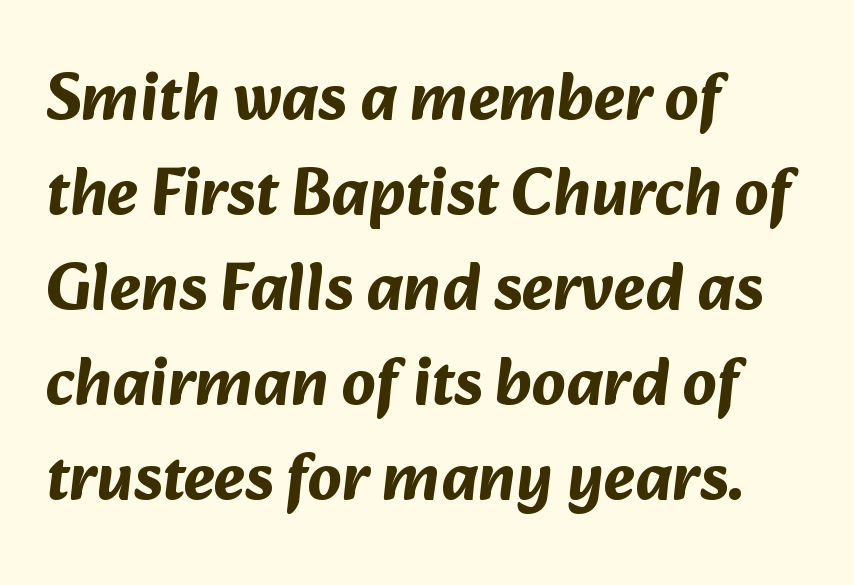
Varying glyph widths throughout — classic text-font behaviour. A typesetter would call this leading conventional body-copy spacing. These lines stack with their left ends in a neat column. Students, note that the glyphs here touch the page at normal intervals.
